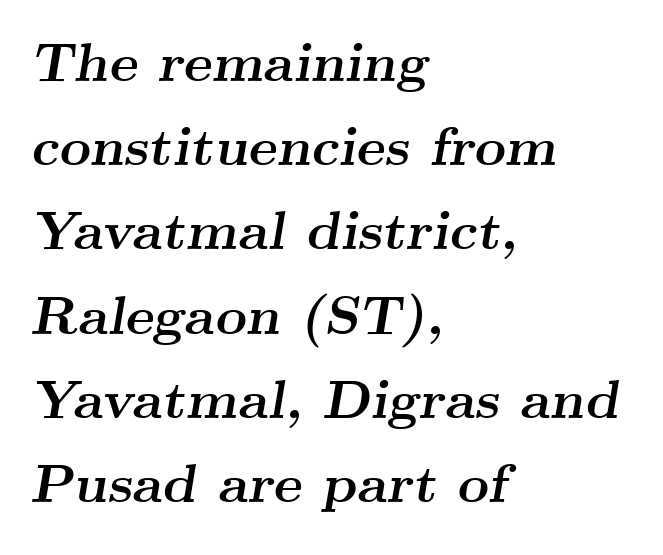
{"serif": "yes", "italic": "yes", "lean": "right", "slant_degrees": 9, "bold": "yes", "weight": "semibold", "width": "wide", "stroke_contrast": "medium", "x_height": "small", "monospaced": "no", "underline": "no", "align": "left", "line_spacing": "normal", "line_spacing_ratio": 1.56, "letter_spacing": "normal", "letter_spacing_em": 0.0, "glyph_px": 54}
